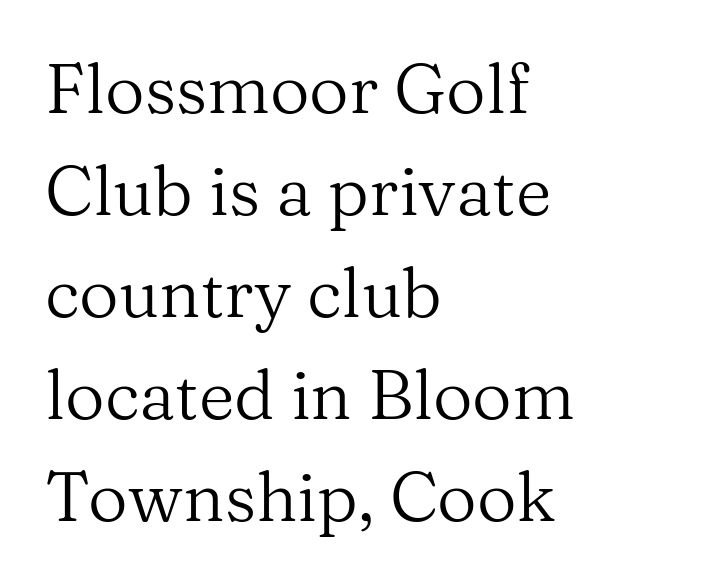
{"serif": "yes", "italic": "no", "bold": "no", "weight": "regular", "width": "normal", "stroke_contrast": "medium", "x_height": "medium", "monospaced": "no", "underline": "no", "align": "left", "line_spacing": "normal", "line_spacing_ratio": 1.48, "letter_spacing": "normal", "letter_spacing_em": 0.0, "glyph_px": 69}
